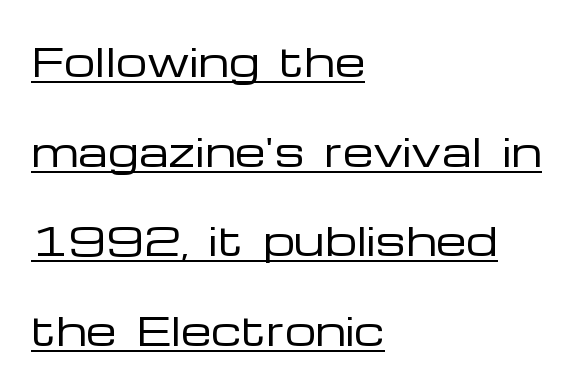
{"serif": "no", "italic": "no", "bold": "no", "weight": "regular", "width": "wide", "stroke_contrast": "low", "x_height": "medium", "monospaced": "no", "underline": "yes", "align": "left", "line_spacing": "loose", "line_spacing_ratio": 2.3, "letter_spacing": "normal", "letter_spacing_em": 0.0, "glyph_px": 39}
